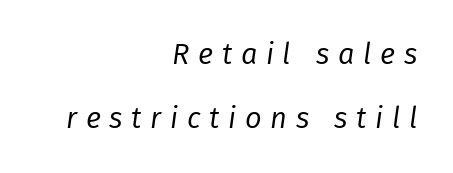
The image shows 29 px regular-weight type, italic (leaning right); set right-aligned, loose line spacing (2.22x), unusually wide letter spacing (+0.3 em), not underlined; low stroke contrast and a medium x-height.
